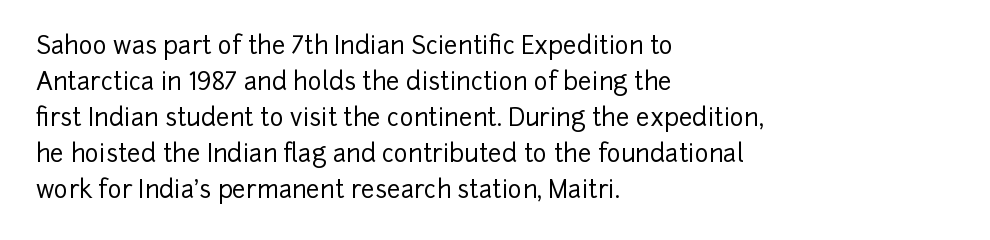
{"italic": "no", "underline": "no", "align": "left", "line_spacing": "normal", "line_spacing_ratio": 1.5, "letter_spacing": "normal", "letter_spacing_em": 0.0, "glyph_px": 24}
